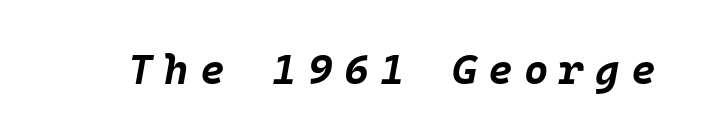
The tracking reads as deliberately expanded to a designer's eye. When letters slant like this, we call the style italic. Every letter is thick-stroked: bold, no question. The rendering uses typewriter-style spacing with identical character cells. The gap between lines stays unmarked.
